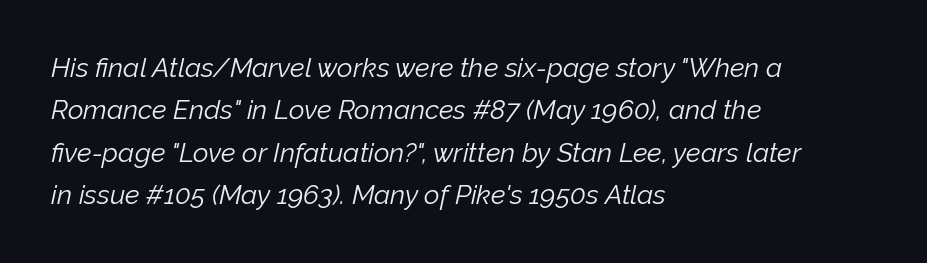
{"italic": "yes", "lean": "right", "slant_degrees": 12, "bold": "no", "underline": "no", "align": "left", "line_spacing": "normal", "line_spacing_ratio": 1.57, "letter_spacing": "normal", "letter_spacing_em": 0.0, "glyph_px": 27}
